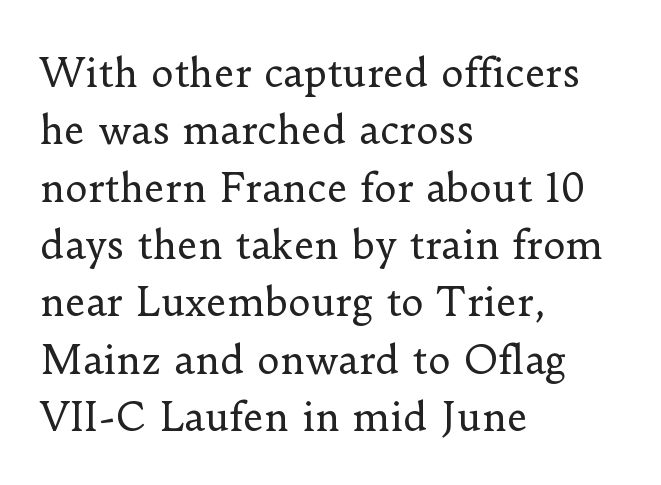
Compared with typical body copy, the letter spacing here is the same. Unlike a clean sans, this face finishes its strokes with serifs. Posture: upright roman. No word sits above an underline.
